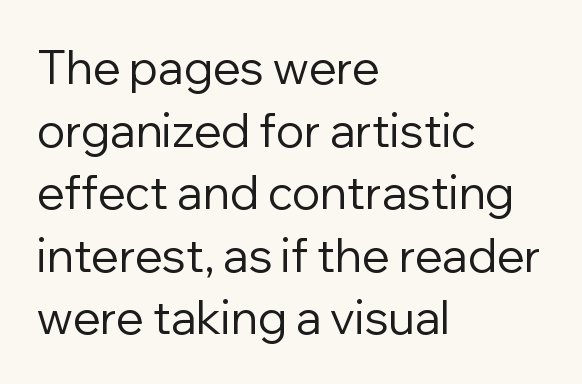
Q: Is the text bold? A: No.
Q: Is the text italic (slanted)? A: No, it is upright.
Q: Is the typeface a serif or a sans-serif typeface? A: Sans-serif.
Q: Is the text underlined? A: No.
Q: How is the paragraph aligned? A: Left-aligned.
Q: Is the spacing between letters normal or unusually wide? A: Normal.
Q: Is the spacing between lines tight, normal or loose? A: Normal.
Q: Width (condensed, normal, or wide)? A: Normal.
Q: Stroke contrast? A: Low.
Q: x-height? A: Medium.
Q: Monospaced? A: No.
